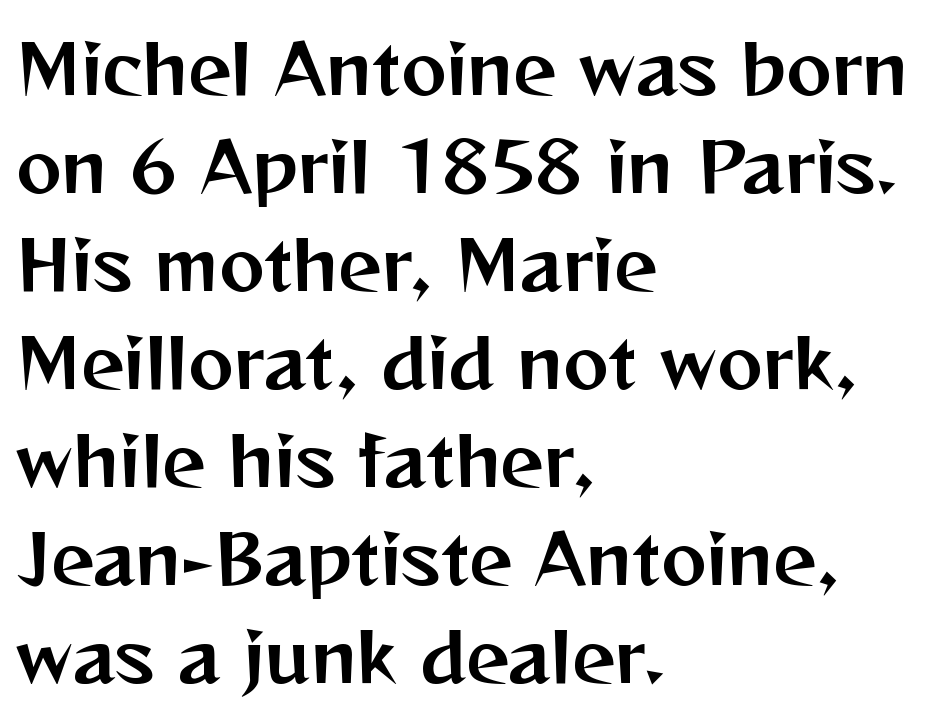
Q: Is the text italic (slanted)? A: No, it is upright.
Q: Is the typeface a serif or a sans-serif typeface? A: Sans-serif.
Q: Is the text underlined? A: No.
Q: How is the paragraph aligned? A: Left-aligned.
Q: Is the spacing between letters normal or unusually wide? A: Normal.
Q: Is the spacing between lines tight, normal or loose? A: Normal.
Q: Width (condensed, normal, or wide)? A: Normal.
Q: Stroke contrast? A: Medium.
Q: x-height? A: Medium.
Q: Monospaced? A: No.
